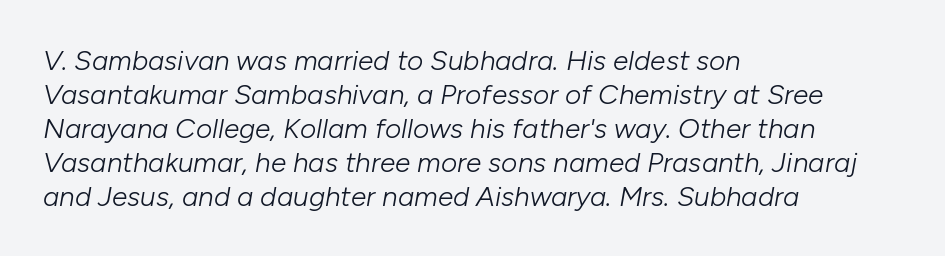
Think standard paragraph weight, or any step lighter than that. Is this a fixed-width face? No — the glyphs have proportional, varying widths. This sample is left-justified, so line endings fall wherever the words run out. Tracking value appears to be zero — textbook default spacing.
